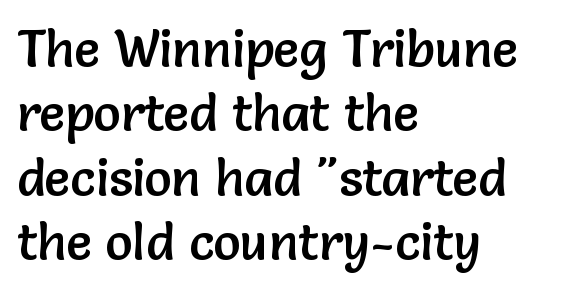
{"serif": "no", "italic": "no", "width": "normal", "stroke_contrast": "low", "x_height": "medium", "monospaced": "no", "underline": "no", "align": "left", "line_spacing": "normal", "line_spacing_ratio": 1.26, "letter_spacing": "normal", "letter_spacing_em": 0.0, "glyph_px": 51}
